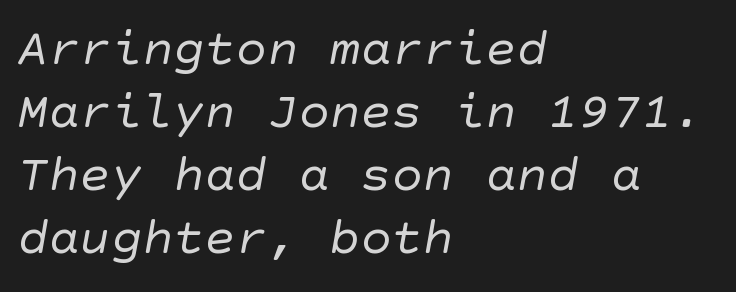
{"serif": "no", "bold": "no", "weight": "regular", "width": "normal", "stroke_contrast": "low", "x_height": "large", "underline": "no", "align": "left", "line_spacing_ratio": 1.21, "letter_spacing": "normal", "letter_spacing_em": 0.0, "glyph_px": 52}
